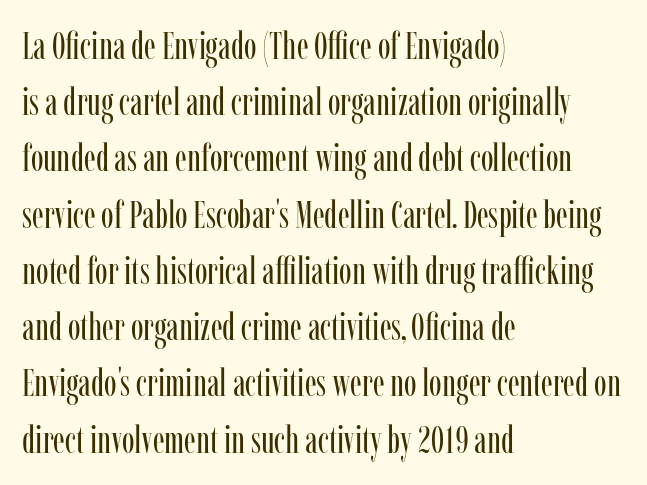
{"serif": "yes", "italic": "no", "bold": "no", "weight": "regular", "width": "condensed", "stroke_contrast": "low", "x_height": "medium", "monospaced": "no", "underline": "no", "align": "left", "line_spacing": "normal", "line_spacing_ratio": 1.48, "letter_spacing": "normal", "letter_spacing_em": 0.0, "glyph_px": 38}
